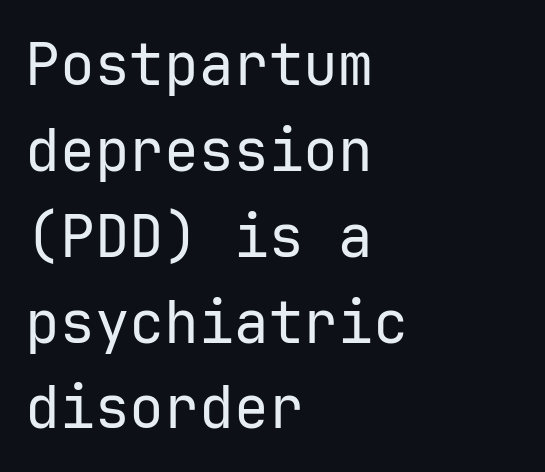
Q: Is the text bold? A: No.
Q: Is the text italic (slanted)? A: No, it is upright.
Q: Is the typeface a serif or a sans-serif typeface? A: Sans-serif.
Q: Is the text underlined? A: No.
Q: How is the paragraph aligned? A: Left-aligned.
Q: Is the spacing between letters normal or unusually wide? A: Normal.
Q: Is the spacing between lines tight, normal or loose? A: Normal.
Q: Width (condensed, normal, or wide)? A: Normal.
Q: Stroke contrast? A: Low.
Q: x-height? A: Medium.
Q: Monospaced? A: Yes.
